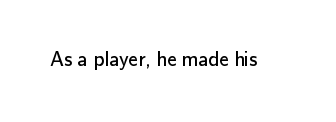
Q: Is the text bold? A: No.
Q: Is the text italic (slanted)? A: No, it is upright.
Q: Is the text underlined? A: No.
Q: Is the spacing between letters normal or unusually wide? A: Normal.
